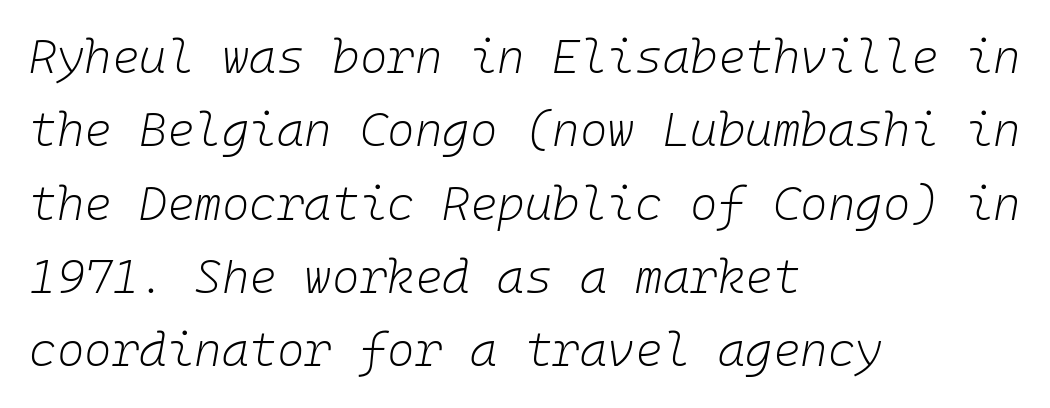
{"italic": "yes", "lean": "right", "slant_degrees": 10, "bold": "no", "weight": "light", "width": "normal", "stroke_contrast": "low", "x_height": "medium", "monospaced": "yes", "underline": "no", "align": "left", "line_spacing": "normal", "line_spacing_ratio": 1.56, "letter_spacing": "normal", "letter_spacing_em": 0.0, "glyph_px": 47}
